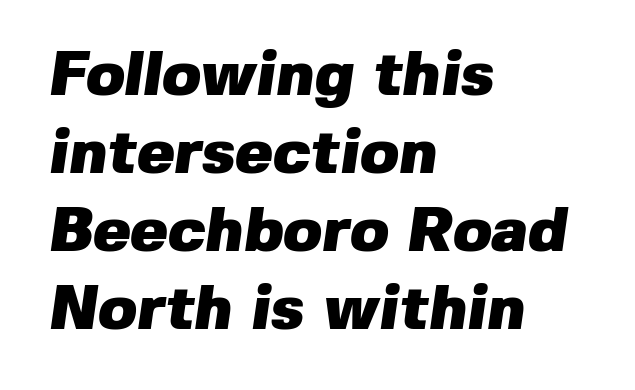
{"serif": "no", "bold": "yes", "weight": "heavy", "width": "normal", "stroke_contrast": "low", "x_height": "medium", "monospaced": "no", "underline": "no", "align": "left", "line_spacing_ratio": 1.24, "letter_spacing": "normal", "letter_spacing_em": 0.0, "glyph_px": 63}
